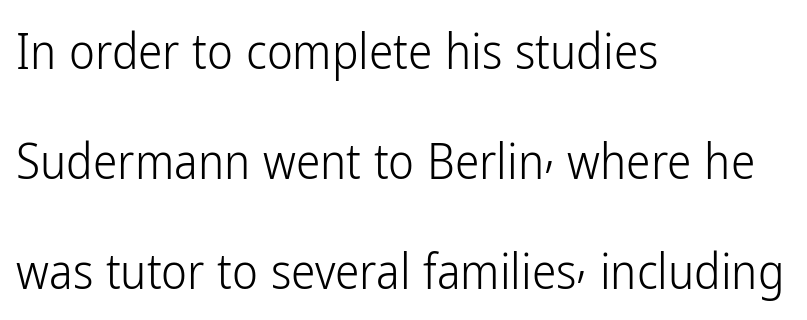
Each letter keeps its own natural width here, so spacing adapts to shape. The setting favours the left margin, as ordinary paragraphs usually do. A roman cut, with each character standing at attention. Any mark beneath the type? The region is blank.
